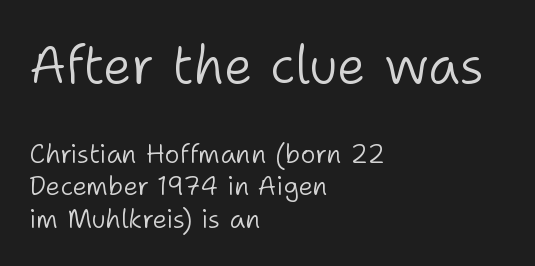
{"serif": "no", "italic": "no", "bold": "no", "weight": "light", "width": "normal", "stroke_contrast": "low", "x_height": "medium", "monospaced": "no", "underline": "no", "align": "left", "line_spacing": "normal", "line_spacing_ratio": 1.25, "letter_spacing": "normal", "letter_spacing_em": 0.0, "larger_block": "first", "size_ratio": 2.0, "glyph_px": 52}
